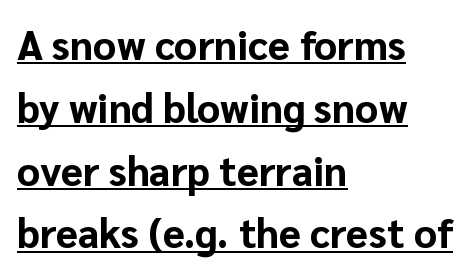
Do the letters lean? They stand straight. Check the space under the baseline: a stroke is drawn there. Standard letterfit; no display-style spreading of the glyphs. Quick note: interline space is typical.
